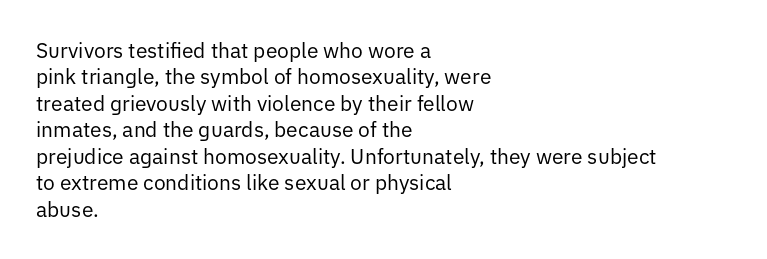
{"italic": "no", "bold": "no", "underline": "no", "align": "left", "line_spacing": "normal", "line_spacing_ratio": 1.26, "letter_spacing": "normal", "letter_spacing_em": 0.0, "glyph_px": 21}
